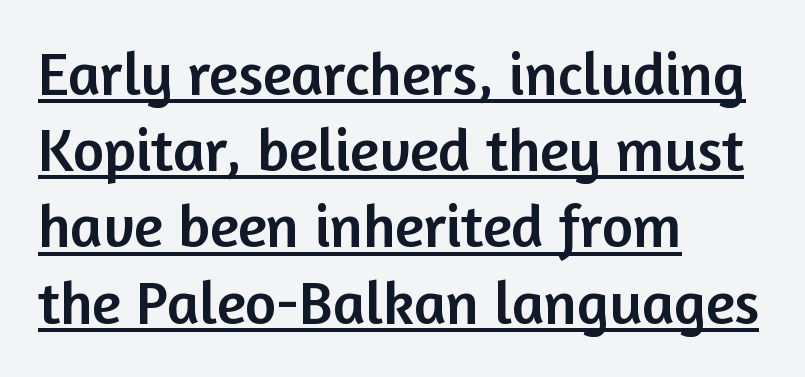
{"serif": "no", "italic": "no", "width": "normal", "stroke_contrast": "low", "x_height": "medium", "monospaced": "no", "underline": "yes", "align": "left", "line_spacing": "normal", "line_spacing_ratio": 1.27, "letter_spacing": "normal", "letter_spacing_em": 0.0, "glyph_px": 60}
